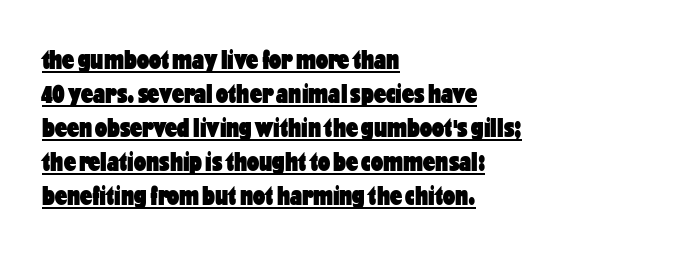
{"italic": "no", "bold": "yes", "underline": "yes", "align": "left", "line_spacing": "normal", "line_spacing_ratio": 1.26, "letter_spacing": "normal", "letter_spacing_em": 0.0, "glyph_px": 27}
